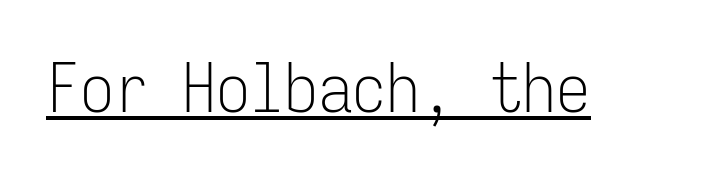
Q: Is the text bold? A: No.
Q: Is the text italic (slanted)? A: No, it is upright.
Q: Is the typeface a serif or a sans-serif typeface? A: Sans-serif.
Q: Is the text underlined? A: Yes.
Q: Is the spacing between letters normal or unusually wide? A: Normal.
Q: Width (condensed, normal, or wide)? A: Condensed.
Q: Stroke contrast? A: Low.
Q: x-height? A: Medium.
Q: Monospaced? A: Yes.
